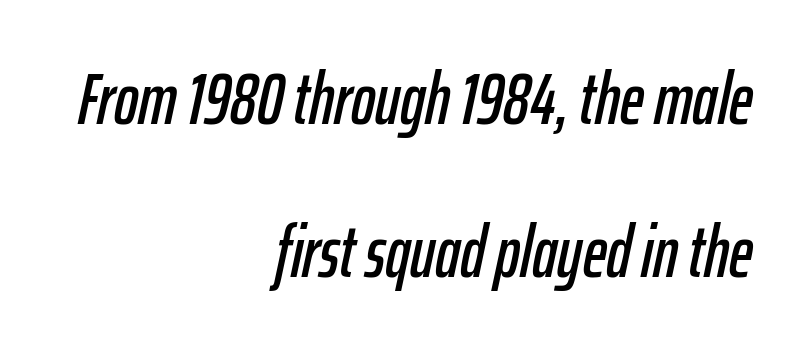
{"italic": "yes", "lean": "right", "slant_degrees": 12, "width": "condensed", "stroke_contrast": "low", "x_height": "medium", "monospaced": "no", "underline": "no", "align": "right", "line_spacing": "loose", "line_spacing_ratio": 2.09, "letter_spacing": "normal", "letter_spacing_em": 0.0, "glyph_px": 73}
